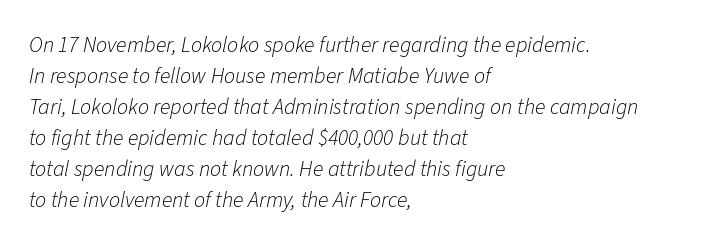
The image shows 22 px text type, italic (leaning right); set left-aligned, normal line spacing (1.41x), normal letter spacing, not underlined.
